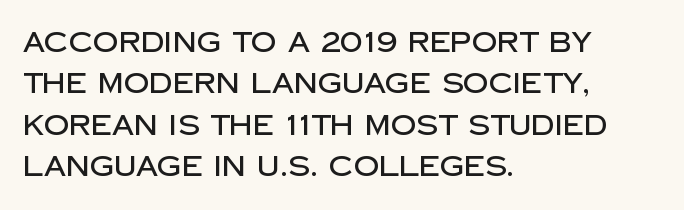
Q: Is the text italic (slanted)? A: No, it is upright.
Q: Is the typeface a serif or a sans-serif typeface? A: Sans-serif.
Q: Is the text underlined? A: No.
Q: How is the paragraph aligned? A: Left-aligned.
Q: Is the spacing between letters normal or unusually wide? A: Normal.
Q: Is the spacing between lines tight, normal or loose? A: Normal.
Q: Width (condensed, normal, or wide)? A: Normal.
Q: Stroke contrast? A: Low.
Q: x-height? A: Large.
Q: Monospaced? A: No.
